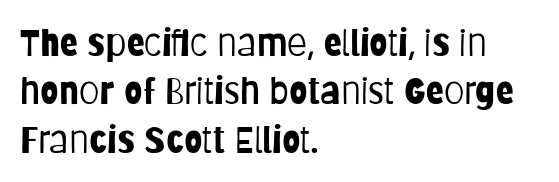
Q: Is the text bold? A: No.
Q: Is the text italic (slanted)? A: No, it is upright.
Q: Is the typeface a serif or a sans-serif typeface? A: Sans-serif.
Q: Is the text underlined? A: No.
Q: How is the paragraph aligned? A: Left-aligned.
Q: Is the spacing between letters normal or unusually wide? A: Normal.
Q: Is the spacing between lines tight, normal or loose? A: Normal.
Q: Width (condensed, normal, or wide)? A: Condensed.
Q: Stroke contrast? A: Low.
Q: x-height? A: Large.
Q: Monospaced? A: No.
